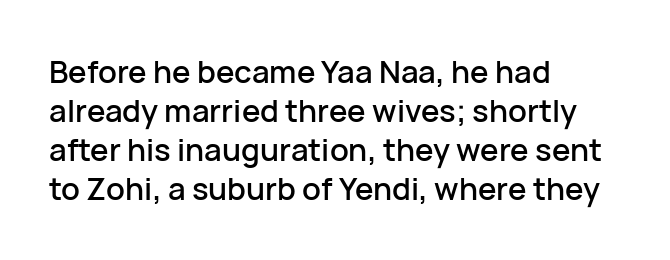
Q: Is the text italic (slanted)? A: No, it is upright.
Q: Is the typeface a serif or a sans-serif typeface? A: Sans-serif.
Q: Is the text underlined? A: No.
Q: How is the paragraph aligned? A: Left-aligned.
Q: Is the spacing between letters normal or unusually wide? A: Normal.
Q: Is the spacing between lines tight, normal or loose? A: Normal.
Q: Width (condensed, normal, or wide)? A: Normal.
Q: Stroke contrast? A: Low.
Q: x-height? A: Medium.
Q: Monospaced? A: No.
